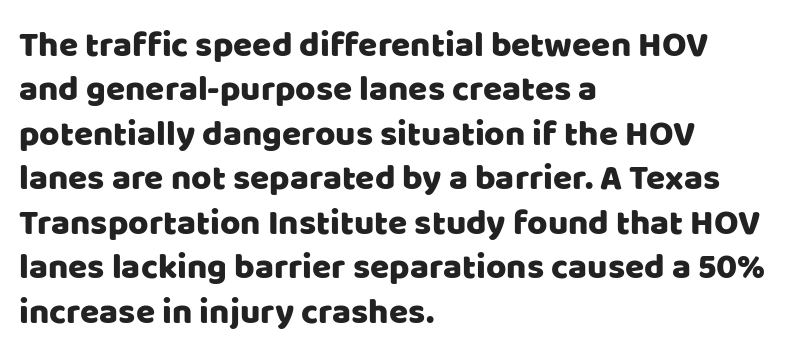
Q: Is the text italic (slanted)? A: No, it is upright.
Q: Is the typeface a serif or a sans-serif typeface? A: Sans-serif.
Q: Is the text underlined? A: No.
Q: How is the paragraph aligned? A: Left-aligned.
Q: Is the spacing between letters normal or unusually wide? A: Normal.
Q: Is the spacing between lines tight, normal or loose? A: Normal.
Q: Width (condensed, normal, or wide)? A: Normal.
Q: Stroke contrast? A: Low.
Q: x-height? A: Large.
Q: Monospaced? A: No.
